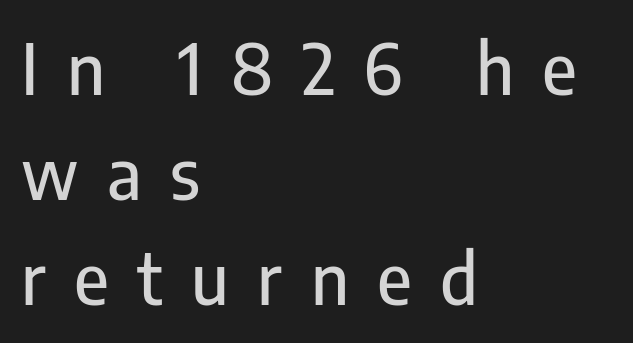
The image shows 71 px condensed sans-serif type, upright; set left-aligned, normal line spacing (1.48x), unusually wide letter spacing (+0.4 em), not underlined; low stroke contrast and a medium x-height.
